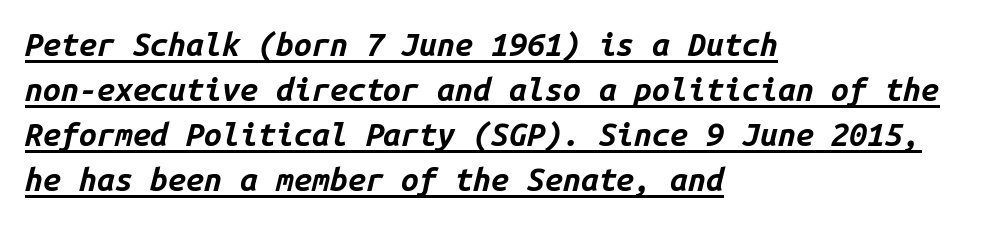
The image shows 32 px bold type, italic (leaning right), monospaced; set left-aligned, normal line spacing (1.41x), normal letter spacing, underlined; low stroke contrast and a medium x-height.
